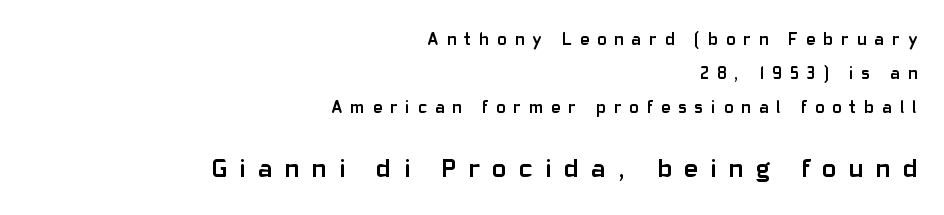
The image shows 26 px bold type, upright; set right-aligned, loose line spacing (2.01x), unusually wide letter spacing (+0.49 em), not underlined; the second (bottom) block is 1.53x larger.
